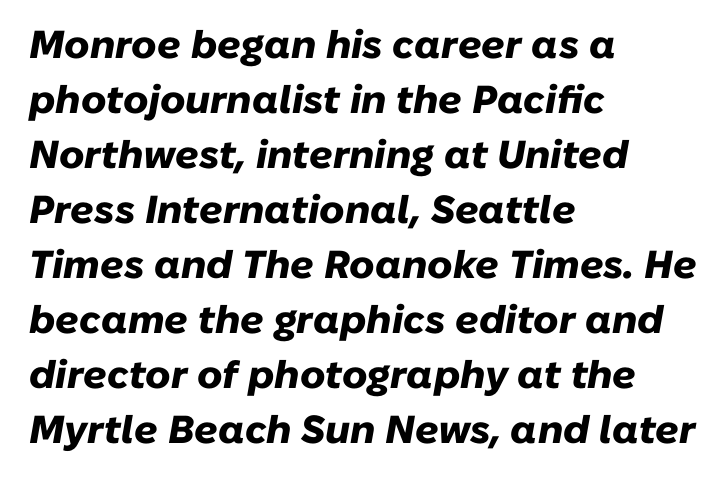
Q: Is the text bold? A: Yes.
Q: Is the text italic (slanted)? A: Yes, it leans right by about 10 degrees.
Q: Is the text underlined? A: No.
Q: How is the paragraph aligned? A: Left-aligned.
Q: Is the spacing between letters normal or unusually wide? A: Normal.
Q: Is the spacing between lines tight, normal or loose? A: Normal.
Q: Width (condensed, normal, or wide)? A: Normal.
Q: Stroke contrast? A: Low.
Q: x-height? A: Medium.
Q: Monospaced? A: No.
